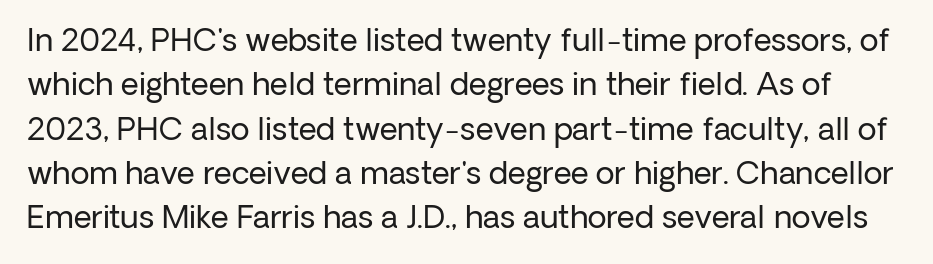
{"serif": "no", "italic": "no", "bold": "no", "weight": "regular", "width": "normal", "stroke_contrast": "low", "x_height": "medium", "monospaced": "no", "underline": "no", "line_spacing": "normal", "line_spacing_ratio": 1.43, "letter_spacing": "normal", "letter_spacing_em": 0.0, "glyph_px": 31}
